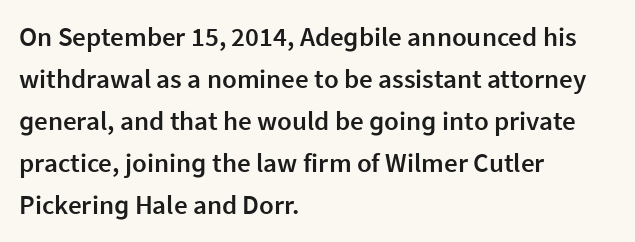
{"italic": "no", "bold": "semi", "underline": "no", "align": "left", "line_spacing": "normal", "line_spacing_ratio": 1.56, "letter_spacing": "normal", "letter_spacing_em": 0.0, "glyph_px": 27}
